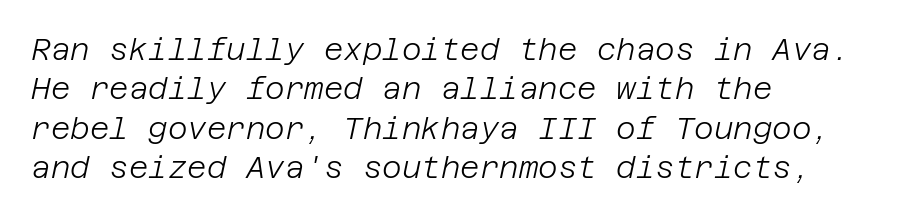
Q: Is the text bold? A: No.
Q: Is the text italic (slanted)? A: Yes, it leans right by about 12 degrees.
Q: Is the text underlined? A: No.
Q: How is the paragraph aligned? A: Left-aligned.
Q: Is the spacing between letters normal or unusually wide? A: Normal.
Q: Is the spacing between lines tight, normal or loose? A: Normal.
Q: Width (condensed, normal, or wide)? A: Normal.
Q: Stroke contrast? A: Low.
Q: x-height? A: Large.
